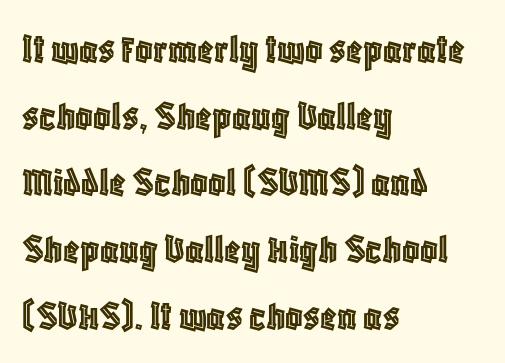
The image shows 43 px condensed type, upright; set left-aligned, normal line spacing (1.55x), normal letter spacing, not underlined; a large x-height.
